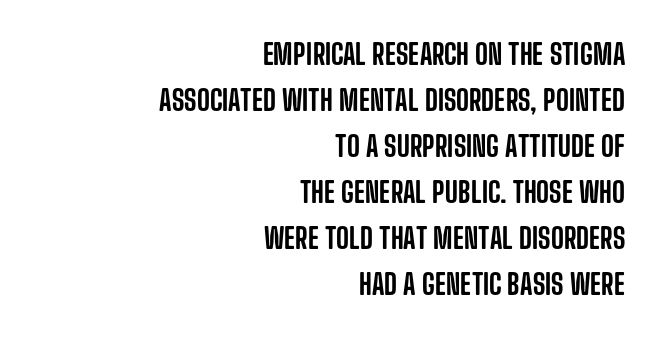
In terms of leading, this rendering sits right in the middle. Notice how the passage keeps a crisp vertical edge on the right only. Spacing verdict: proportional, widths tailored to each character. A roman cut, with each character standing at attention. The foot of each line stays bare and open.
